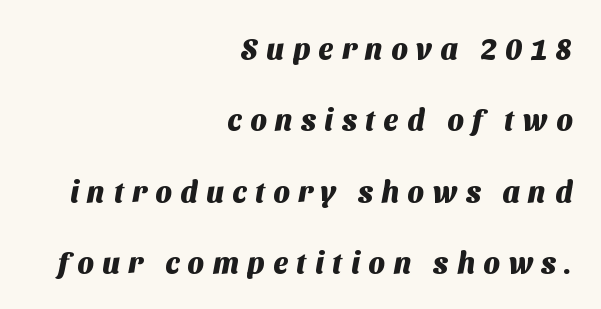
These lines have a slow, spaced-out rhythm from letter to letter. The specimen omits any rule beneath the text block's lines. The characters display no serif detailing; their extremities are plain. Spacing verdict: proportional, widths tailored to each character.
